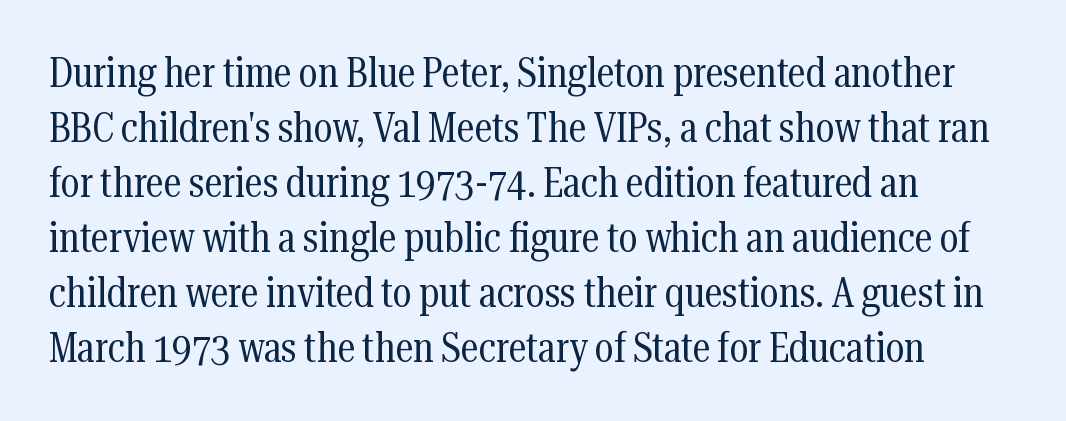
The letters advance in unequal steps, a hallmark of proportional type. This block has exactly the height ordinary leading produces. Is there any slant? The stems are plumb. Is this a sans? No — the strokes have serifs.
